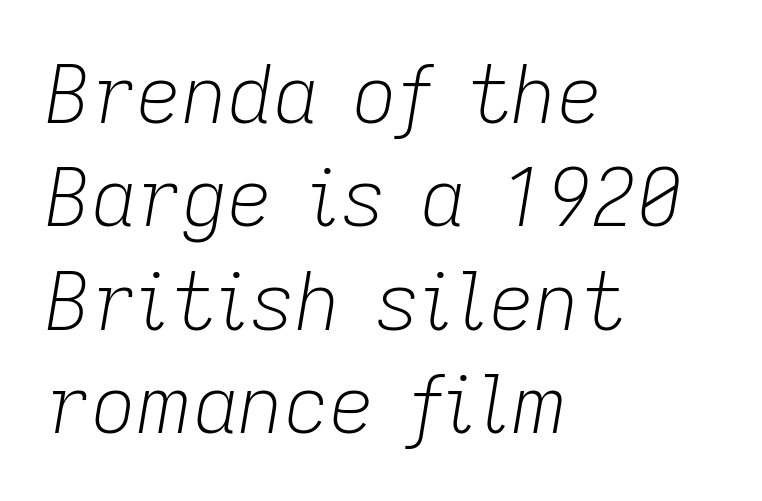
The image shows 79 px light type, italic (leaning right); set left-aligned, normal line spacing (1.31x), normal letter spacing, not underlined; low stroke contrast and a medium x-height.
